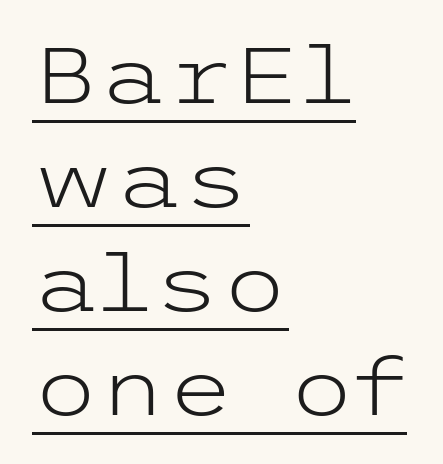
Weight: not bold — regular or lighter. Italic? Not at all — the glyphs are vertical. Whoever set this chose a conventional vertical rhythm. This rendering leaves character spacing at its baseline value. Glance below the letters and you will spot a drawn line.
